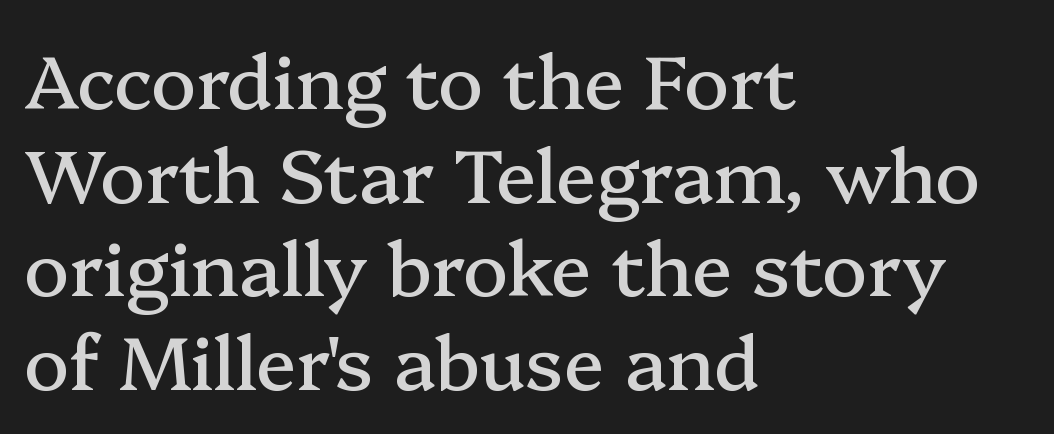
The axis of the letterforms is exactly vertical. The passage shown is not underscored anywhere. Does the copy run flush right? No — it runs flush left. Students, note that the glyphs here touch the page at normal intervals. Regular leading.
